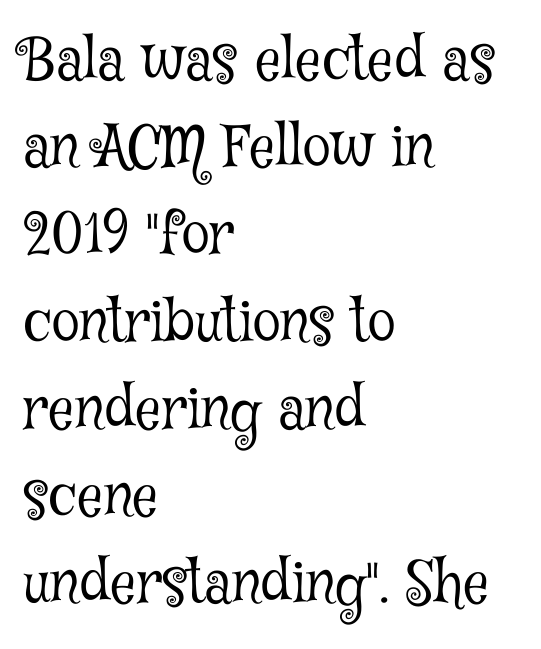
Q: Is the text bold? A: No.
Q: Is the text italic (slanted)? A: No, it is upright.
Q: Is the typeface a serif or a sans-serif typeface? A: Serif.
Q: Is the text underlined? A: No.
Q: How is the paragraph aligned? A: Left-aligned.
Q: Is the spacing between letters normal or unusually wide? A: Normal.
Q: Is the spacing between lines tight, normal or loose? A: Normal.
Q: Width (condensed, normal, or wide)? A: Condensed.
Q: Stroke contrast? A: Low.
Q: x-height? A: Medium.
Q: Monospaced? A: No.
